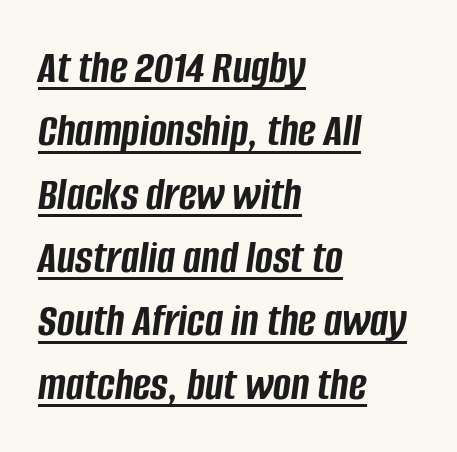
Looks like regular typesetting: each glyph gets only the width it needs. Each new line begins a customary step beneath the previous one. Strong, thick strokes mark this as bold type. A classic flush-left, rag-right setting is used for this passage. This is oblique type, the kind used for emphasis or titles.
